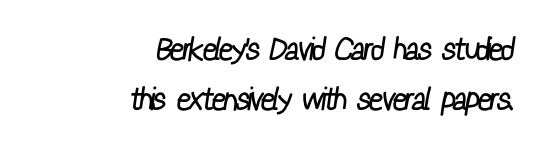
{"serif": "no", "bold": "no", "weight": "regular", "width": "condensed", "stroke_contrast": "low", "x_height": "medium", "monospaced": "no", "underline": "no", "align": "right", "line_spacing": "normal", "line_spacing_ratio": 1.6, "letter_spacing": "normal", "letter_spacing_em": 0.0, "glyph_px": 31}
